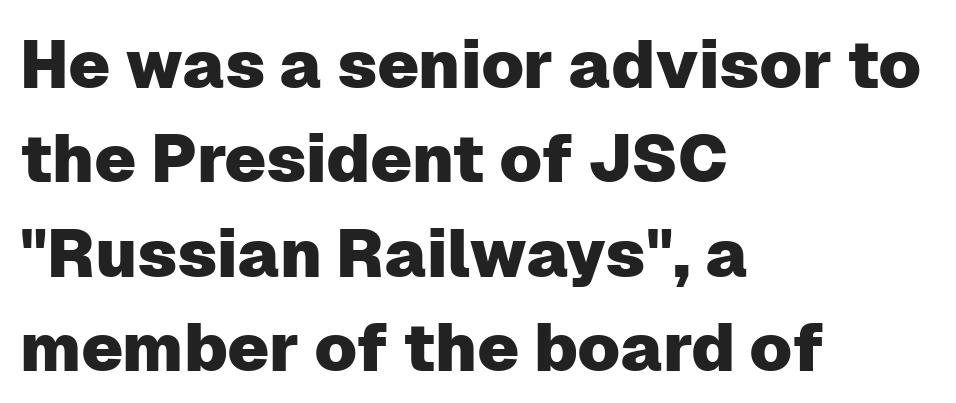
Q: Is the text italic (slanted)? A: No, it is upright.
Q: Is the typeface a serif or a sans-serif typeface? A: Sans-serif.
Q: Is the text underlined? A: No.
Q: How is the paragraph aligned? A: Left-aligned.
Q: Is the spacing between letters normal or unusually wide? A: Normal.
Q: Is the spacing between lines tight, normal or loose? A: Normal.
Q: Width (condensed, normal, or wide)? A: Normal.
Q: Stroke contrast? A: Low.
Q: x-height? A: Medium.
Q: Monospaced? A: No.
